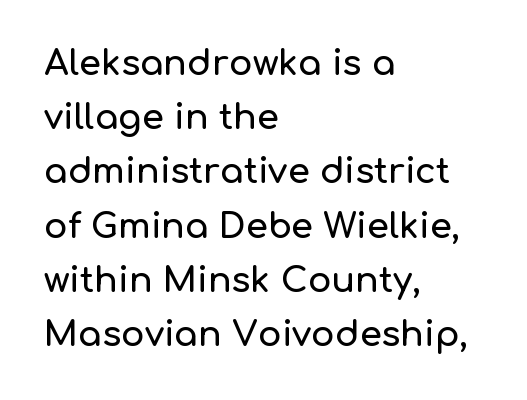
The image shows 35 px sans-serif type, upright; set left-aligned, normal line spacing (1.55x), normal letter spacing, not underlined; low stroke contrast and a medium x-height.
